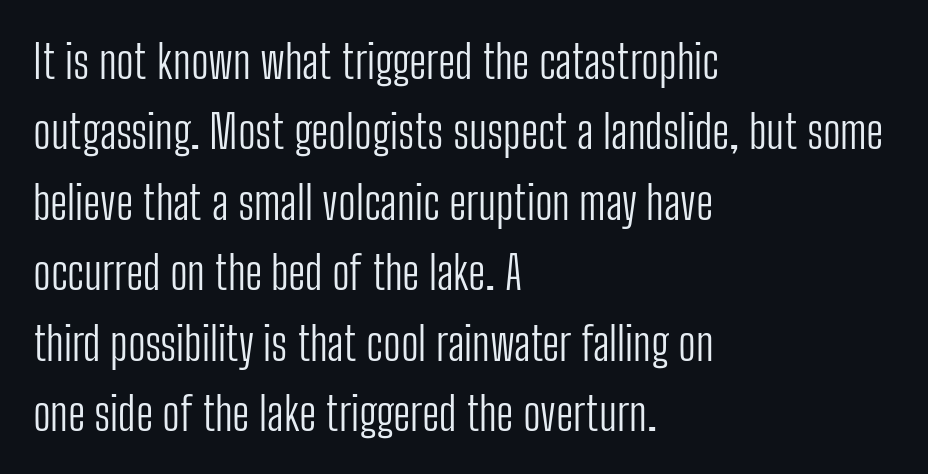
Designer's note — italics off, roman on. Check the space under the baseline: it is left empty. Grotesque or geometric, the face here clearly has no serifs. The lines are quadded left. Default kerning and tracking; the words read as compact shapes. Weight: regular or lighter.
